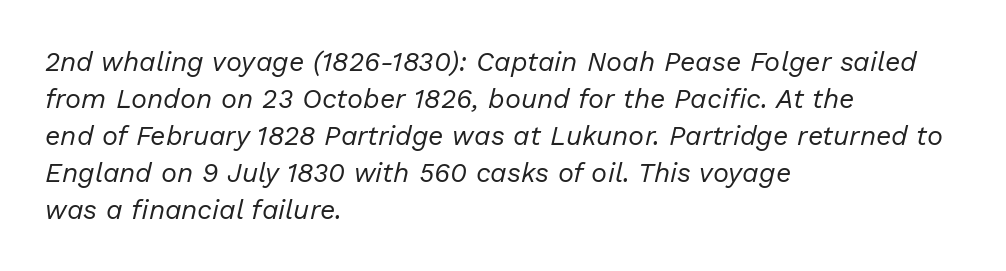
{"italic": "yes", "lean": "right", "slant_degrees": 13, "bold": "no", "underline": "no", "align": "left", "line_spacing": "normal", "line_spacing_ratio": 1.37, "letter_spacing": "normal", "letter_spacing_em": 0.0, "glyph_px": 27}
